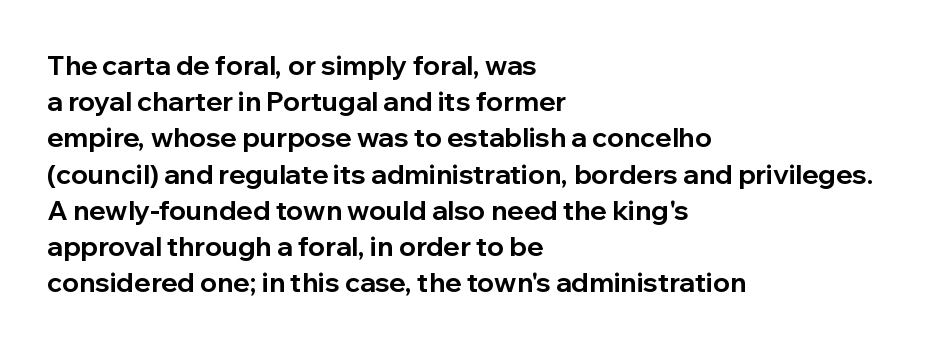
The image shows 27 px bold type, upright; set left-aligned, normal line spacing (1.34x), normal letter spacing, not underlined.
